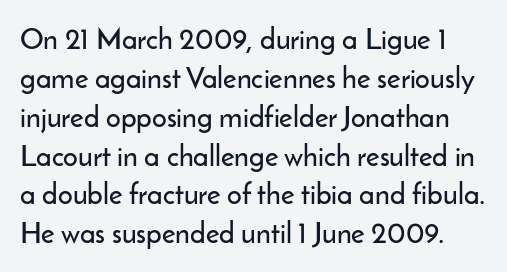
Q: Is the text italic (slanted)? A: No, it is upright.
Q: Is the typeface a serif or a sans-serif typeface? A: Sans-serif.
Q: Is the text underlined? A: No.
Q: Is the spacing between letters normal or unusually wide? A: Normal.
Q: Is the spacing between lines tight, normal or loose? A: Normal.
Q: Width (condensed, normal, or wide)? A: Normal.
Q: Stroke contrast? A: Low.
Q: x-height? A: Small.
Q: Monospaced? A: No.
